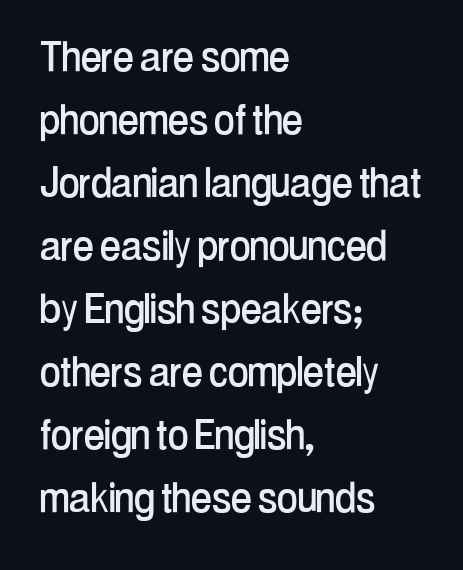
Here the glyphs are tracked normally, forming tight word shapes. A typesetter would label this face a sans. The paragraph has a hard left edge and a soft right edge. Honestly, there is no underline to notice here at all. A typesetter would call this leading conventional body-copy spacing.
